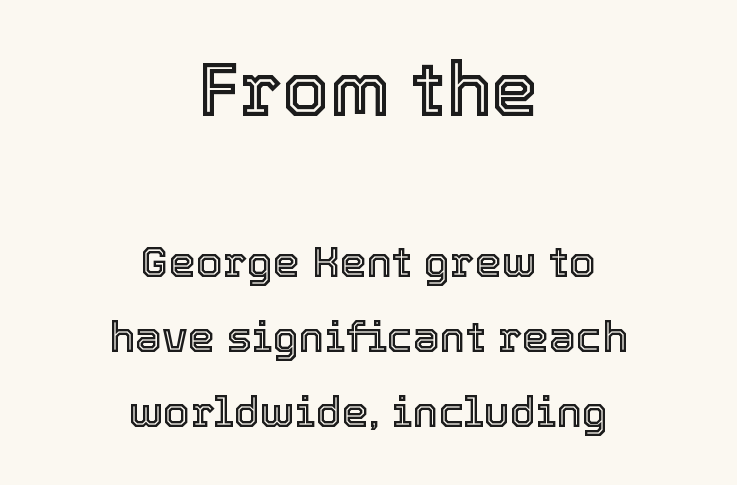
{"italic": "no", "width": "normal", "x_height": "medium", "monospaced": "no", "underline": "no", "align": "center", "line_spacing_ratio": 1.74, "letter_spacing": "normal", "letter_spacing_em": 0.0, "larger_block": "first", "size_ratio": 1.74, "glyph_px": 75}
